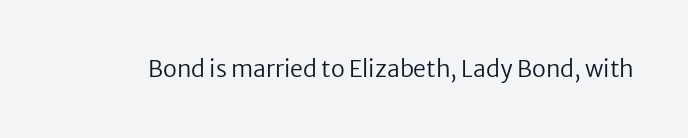
{"italic": "no", "bold": "no", "underline": "no", "letter_spacing": "normal", "letter_spacing_em": 0.0, "glyph_px": 23}
